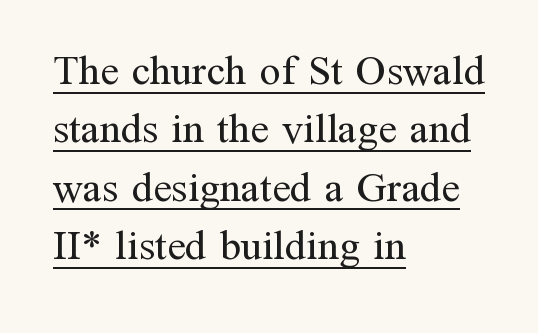
The image shows 42 px regular-weight serif type, upright; set left-aligned, normal line spacing (1.39x), normal letter spacing, underlined; medium stroke contrast and a medium x-height.
